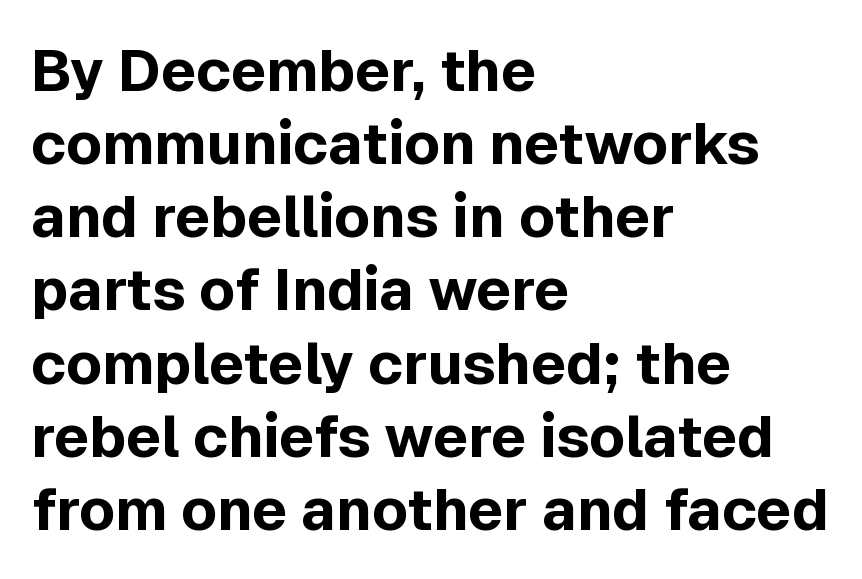
Honestly, the letter spacing is just normal — you wouldn't notice it. The font's upright variant was chosen for this text. The passage is arranged the way most books set body copy — flush left. The words here are not underlined. Do the characters align in a grid? No, the font is proportional.
